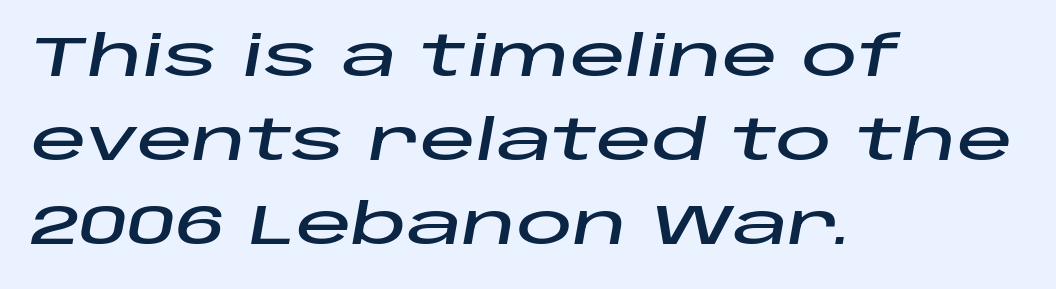
Q: Is the text italic (slanted)? A: Yes, it leans right by about 10 degrees.
Q: Is the text underlined? A: No.
Q: How is the paragraph aligned? A: Left-aligned.
Q: Is the spacing between letters normal or unusually wide? A: Normal.
Q: Is the spacing between lines tight, normal or loose? A: Normal.
Q: Width (condensed, normal, or wide)? A: Wide.
Q: Stroke contrast? A: Low.
Q: x-height? A: Large.
Q: Monospaced? A: No.
